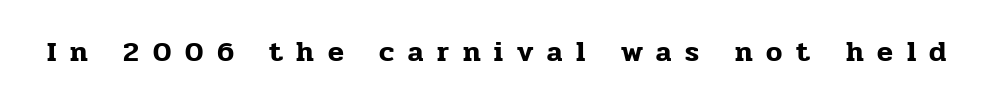
Q: Is the text italic (slanted)? A: No, it is upright.
Q: Is the typeface a serif or a sans-serif typeface? A: Serif.
Q: Is the text underlined? A: No.
Q: Is the spacing between letters normal or unusually wide? A: Unusually wide.
Q: Width (condensed, normal, or wide)? A: Normal.
Q: Stroke contrast? A: Low.
Q: x-height? A: Medium.
Q: Monospaced? A: No.
